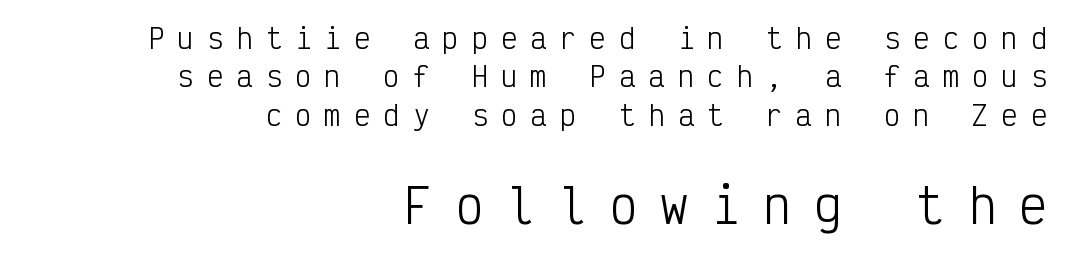
Q: Is the text bold? A: No.
Q: Is the text italic (slanted)? A: No, it is upright.
Q: Is the typeface a serif or a sans-serif typeface? A: Sans-serif.
Q: Is the text underlined? A: No.
Q: How is the paragraph aligned? A: Right-aligned.
Q: Is the spacing between letters normal or unusually wide? A: Unusually wide.
Q: Is the spacing between lines tight, normal or loose? A: Normal.
Q: Which block of text is set in a larger size, the first (top) or the second (bottom)? A: The second (bottom) one.
Q: Width (condensed, normal, or wide)? A: Condensed.
Q: Stroke contrast? A: Low.
Q: x-height? A: Medium.
Q: Monospaced? A: Yes.
